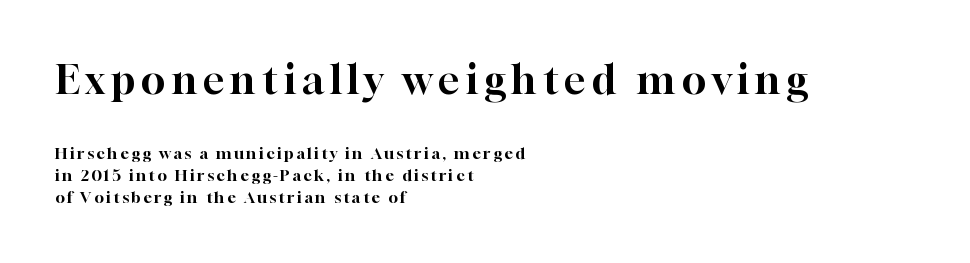
The image shows 40 px serif type, upright; set left-aligned, normal line spacing (1.39x), not underlined; the first (top) block is 2.5x larger; high stroke contrast and a medium x-height.
